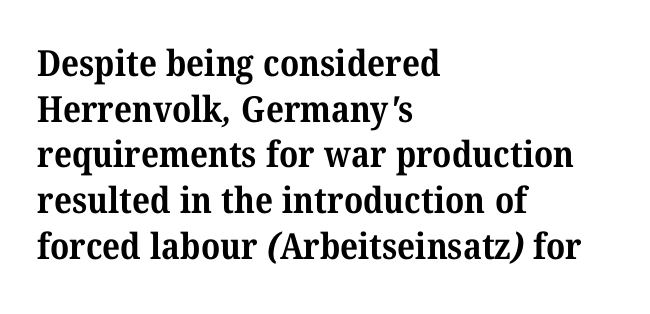
The text was rendered using a seriffed face with decorative stroke endings. The typesetter chose a ragged-right arrangement here. Strong, thick strokes mark this as bold type. Characters follow at the spacing the type designer built in.
